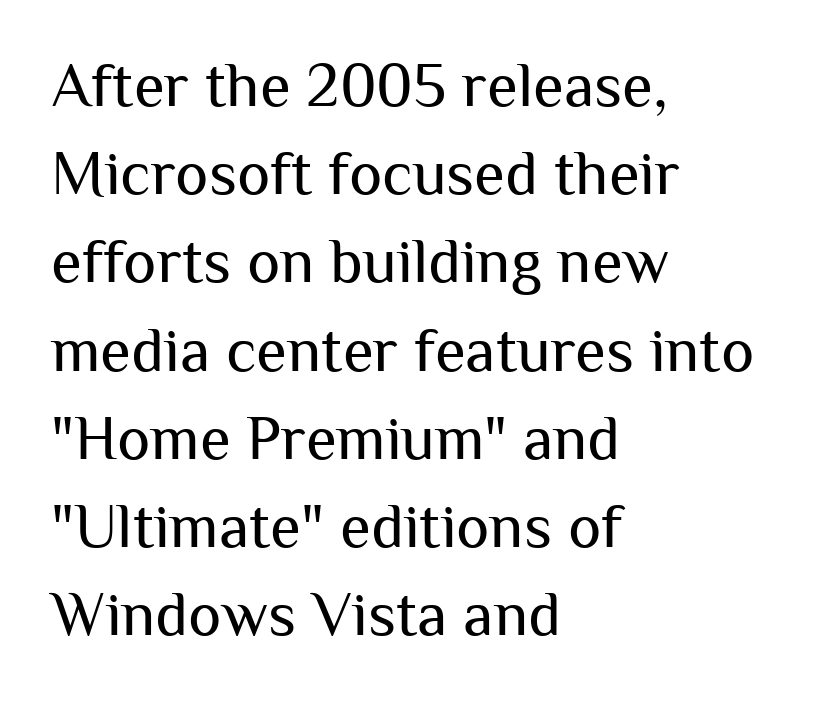
{"serif": "no", "italic": "no", "bold": "no", "weight": "regular", "width": "normal", "stroke_contrast": "medium", "x_height": "medium", "monospaced": "no", "underline": "no", "align": "left", "line_spacing": "normal", "line_spacing_ratio": 1.4, "letter_spacing": "normal", "letter_spacing_em": 0.0, "glyph_px": 63}
